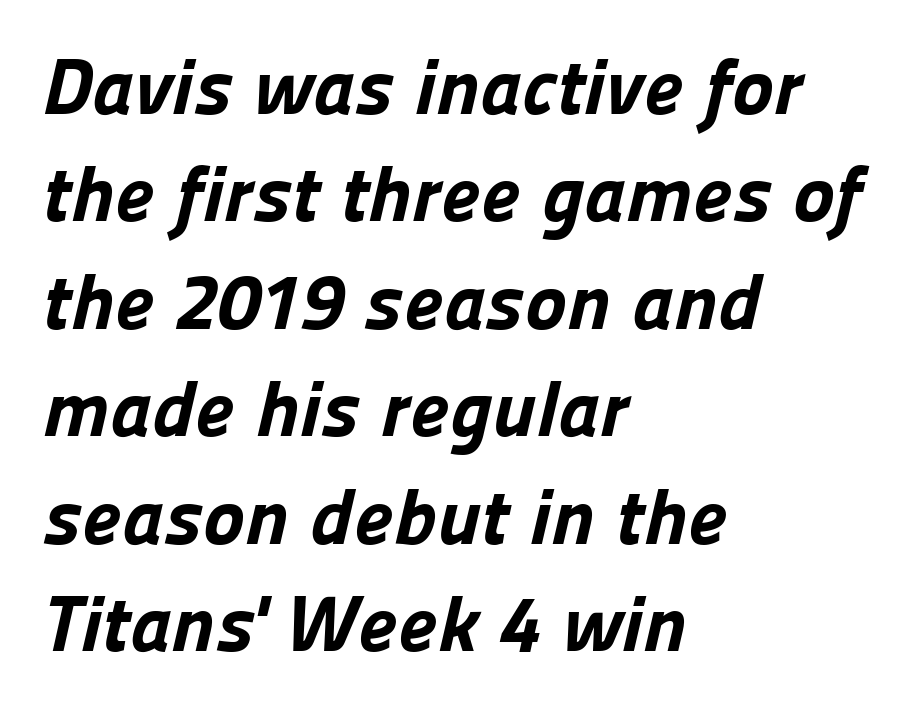
The image shows 79 px bold sans-serif type; set left-aligned, normal line spacing (1.36x), normal letter spacing, not underlined; low stroke contrast and a medium x-height.
